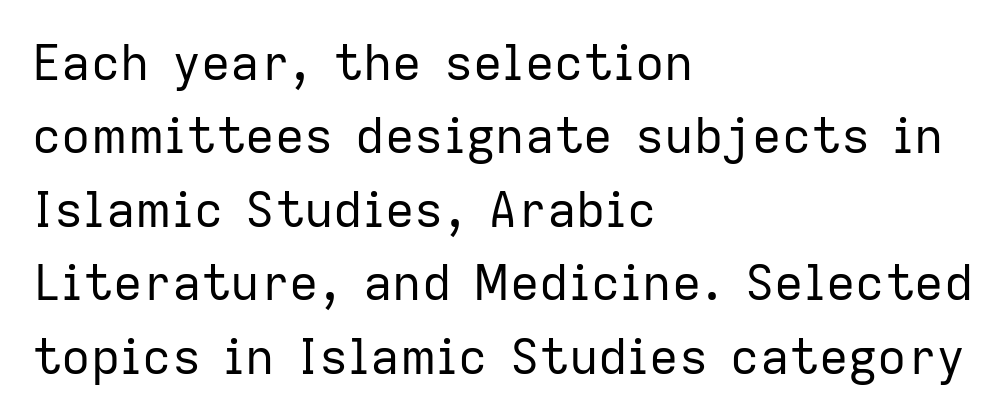
Weight: regular or lighter. The vertical gap from one line to the next is medium. The line texture is even and compact thanks to regular tracking. Observe the absence of serifs on each vertical stroke in this sample. The rendering uses natural spacing where letterforms have individual widths. Quick note: not italic, upright.
